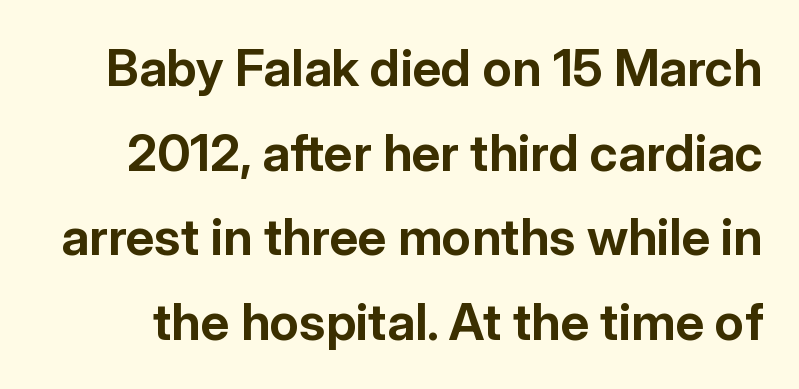
Varying glyph widths throughout — classic text-font behaviour. These lines carry a lot of weight — the face is fully bold. Evenly set lines give the paragraph a standard silhouette. Ascenders rise straight up at ninety degrees. Has an underline been added? It has not. Here the glyphs are tracked normally, forming tight word shapes.
